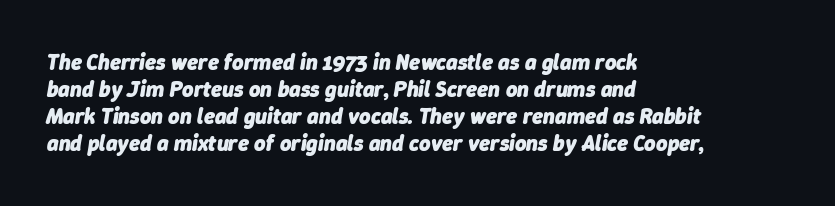
The ragged edge is on the right, which tells us the setting is flush left. Is the letter spacing exaggerated? No — it looks like the ordinary default. Emphasis by weight is at full strength: bold. If you drew a line through each stem, it would be angled. Descenders are the only things crossing below the line.
